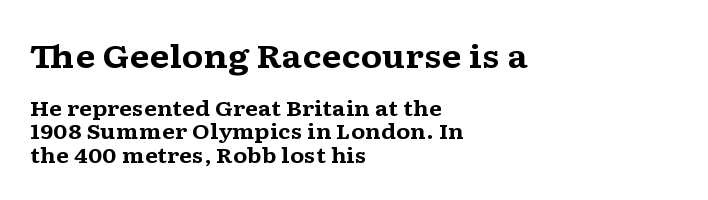
Q: Is the text bold? A: Yes.
Q: Is the text italic (slanted)? A: No, it is upright.
Q: Is the typeface a serif or a sans-serif typeface? A: Serif.
Q: Is the text underlined? A: No.
Q: How is the paragraph aligned? A: Left-aligned.
Q: Is the spacing between letters normal or unusually wide? A: Normal.
Q: Is the spacing between lines tight, normal or loose? A: Tight.
Q: Which block of text is set in a larger size, the first (top) or the second (bottom)? A: The first (top) one.
Q: Width (condensed, normal, or wide)? A: Wide.
Q: Stroke contrast? A: Medium.
Q: x-height? A: Medium.
Q: Monospaced? A: No.
